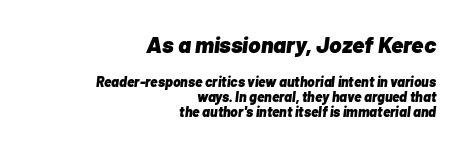
Looking at the ascenders, they clearly lean. Cramped leading. The passage shown is not underscored anywhere. Plenty of ink on the page — the face is bold. A student would call this right alignment; a typographer would say flush right, rag left. Two sizes are in play, and the larger belongs to the first block.
